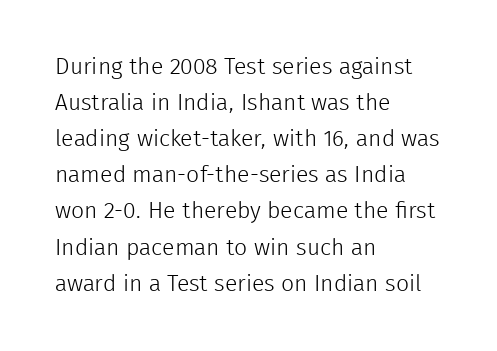
Q: Is the text bold? A: No.
Q: Is the text italic (slanted)? A: No, it is upright.
Q: Is the text underlined? A: No.
Q: How is the paragraph aligned? A: Left-aligned.
Q: Is the spacing between letters normal or unusually wide? A: Normal.
Q: Is the spacing between lines tight, normal or loose? A: Normal.
